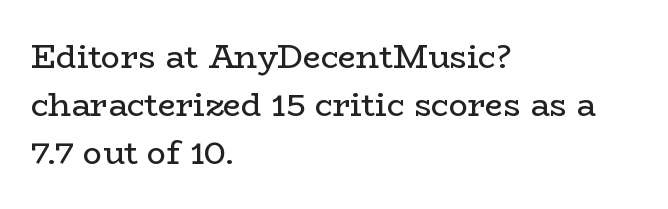
The image shows 32 px regular-weight, wide serif type, upright; set left-aligned, normal line spacing (1.5x), normal letter spacing, not underlined; low stroke contrast and a medium x-height.
